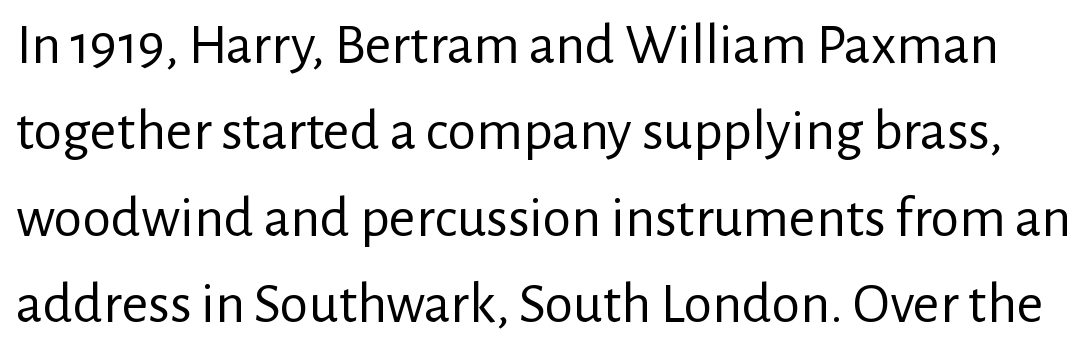
Q: Is the text bold? A: No.
Q: Is the text italic (slanted)? A: No, it is upright.
Q: Is the typeface a serif or a sans-serif typeface? A: Sans-serif.
Q: Is the text underlined? A: No.
Q: Is the spacing between letters normal or unusually wide? A: Normal.
Q: Is the spacing between lines tight, normal or loose? A: Normal.
Q: Width (condensed, normal, or wide)? A: Normal.
Q: Stroke contrast? A: Low.
Q: x-height? A: Medium.
Q: Monospaced? A: No.
